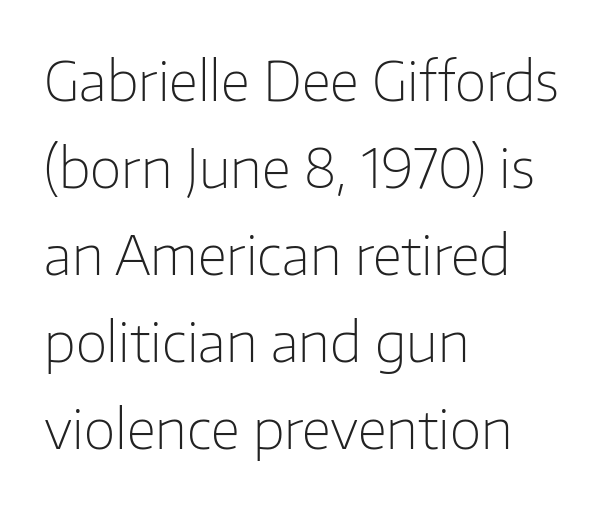
The image shows 55 px light sans-serif type, upright; set left-aligned, normal line spacing (1.58x), normal letter spacing, not underlined; low stroke contrast and a medium x-height.
